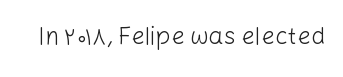
Q: Is the text bold? A: No.
Q: Is the text italic (slanted)? A: No, it is upright.
Q: Is the text underlined? A: No.
Q: Is the spacing between letters normal or unusually wide? A: Normal.
